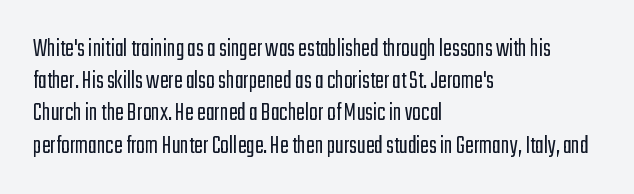
Q: Is the text bold? A: No.
Q: Is the text italic (slanted)? A: No, it is upright.
Q: Is the text underlined? A: No.
Q: How is the paragraph aligned? A: Left-aligned.
Q: Is the spacing between letters normal or unusually wide? A: Normal.
